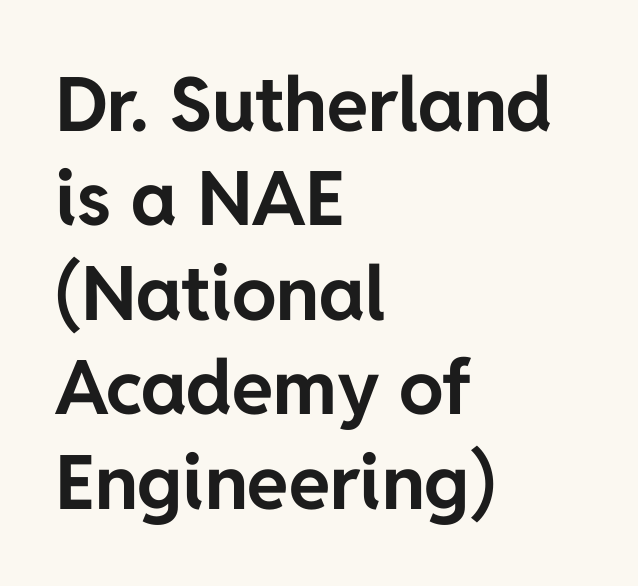
The image shows 75 px bold sans-serif type, upright; set left-aligned, normal line spacing (1.26x), normal letter spacing, not underlined; low stroke contrast and a medium x-height.
